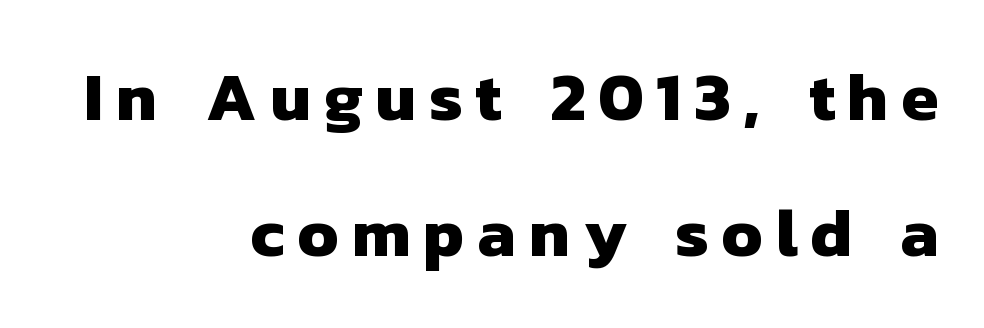
Q: Is the text bold? A: Yes.
Q: Is the typeface a serif or a sans-serif typeface? A: Sans-serif.
Q: Is the text underlined? A: No.
Q: How is the paragraph aligned? A: Right-aligned.
Q: Is the spacing between lines tight, normal or loose? A: Loose.
Q: Width (condensed, normal, or wide)? A: Normal.
Q: Stroke contrast? A: Low.
Q: x-height? A: Medium.
Q: Monospaced? A: No.
